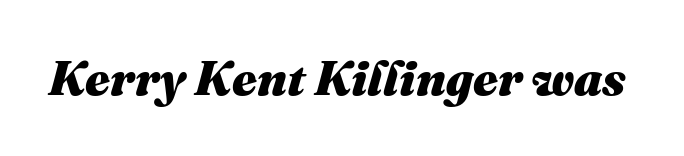
{"italic": "yes", "lean": "right", "slant_degrees": 16, "bold": "yes", "weight": "heavy", "width": "normal", "stroke_contrast": "medium", "x_height": "medium", "monospaced": "no", "underline": "no", "letter_spacing": "normal", "letter_spacing_em": 0.0, "glyph_px": 48}
